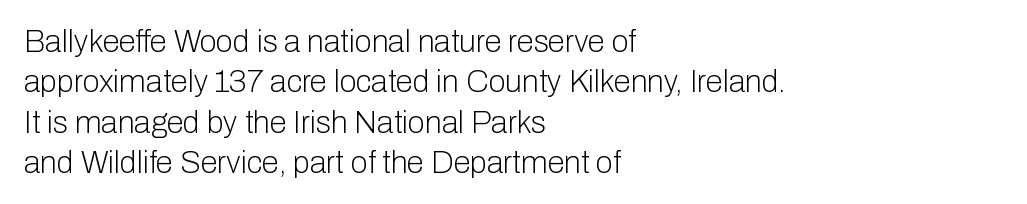
The image shows 31 px light sans-serif type, upright; set left-aligned, normal line spacing (1.3x), normal letter spacing, not underlined; low stroke contrast and a medium x-height.
